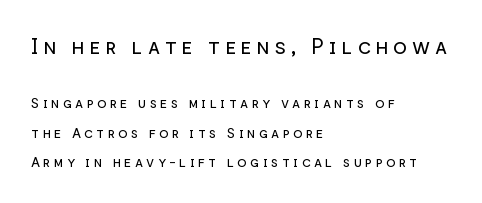
The image shows 21 px text type, upright; set left-aligned, loose line spacing (2.11x), unusually wide letter spacing (+0.23 em), not underlined; the first (top) block is 1.5x larger.
